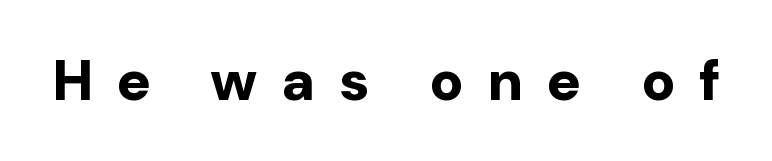
The image shows 57 px bold sans-serif type, upright; set unusually wide letter spacing (+0.41 em), not underlined; low stroke contrast and a medium x-height.
